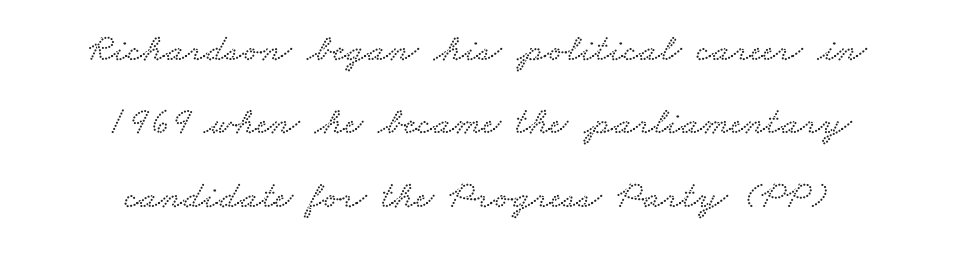
{"serif": "yes", "width": "wide", "stroke_contrast": "low", "x_height": "small", "monospaced": "no", "underline": "no", "align": "center", "line_spacing_ratio": 1.88, "letter_spacing": "normal", "letter_spacing_em": 0.0, "glyph_px": 39}
